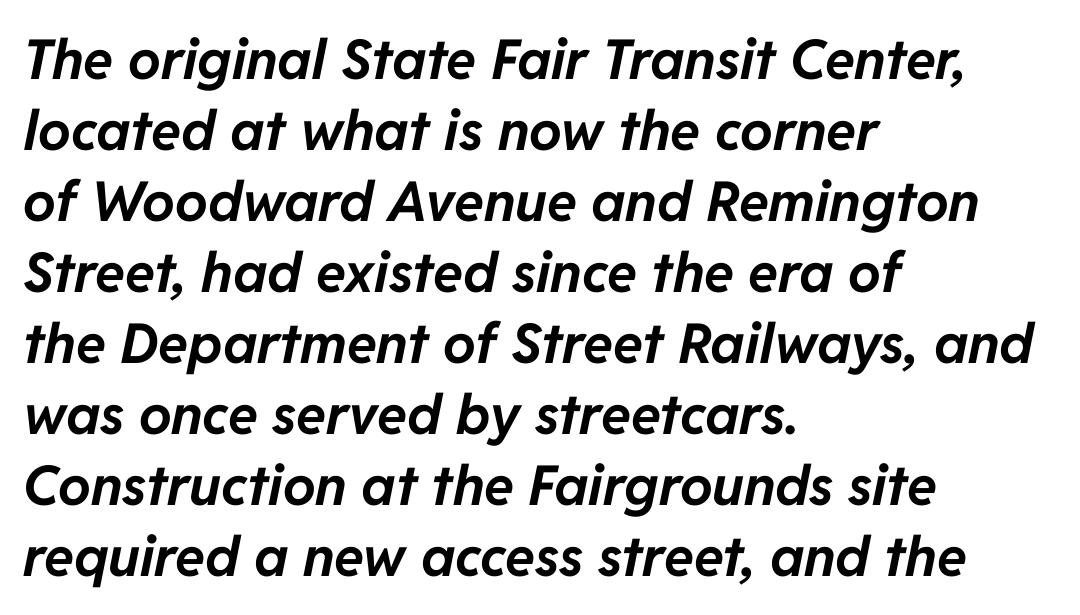
Plenty of ink on the page — the face is bold. Tracking here is standard; glyphs follow each other at the usual distance. Looking at the ascenders, they clearly lean. The lines in this sample share a left origin and differ only in where they stop. Each row of text sits above clean, open space. Note the varied advance widths — an 'i' is clearly narrower than an 'm'.
